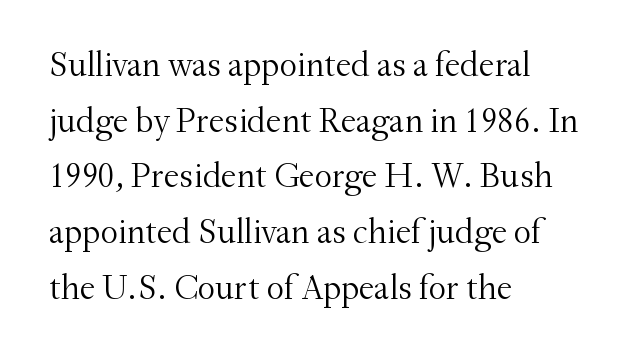
{"serif": "yes", "italic": "no", "bold": "no", "weight": "light", "width": "normal", "stroke_contrast": "medium", "x_height": "small", "monospaced": "no", "underline": "no", "align": "left", "line_spacing": "normal", "line_spacing_ratio": 1.59, "letter_spacing": "normal", "letter_spacing_em": 0.0, "glyph_px": 35}
